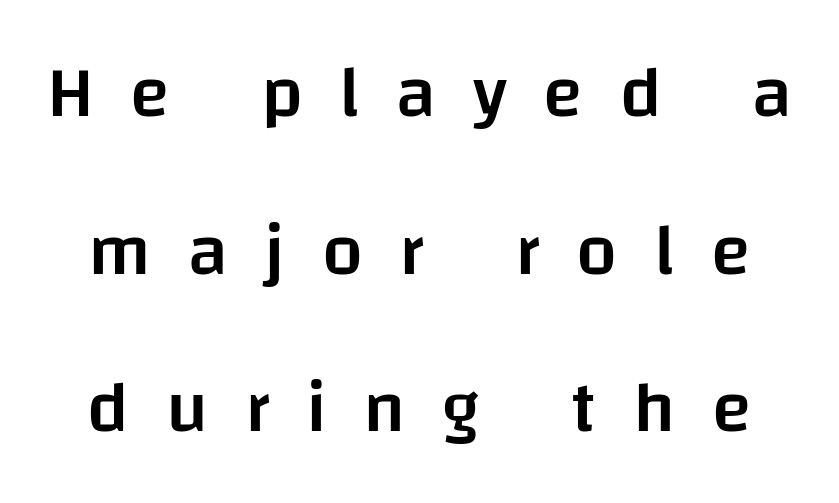
As a designer I'd log this as weight 600, semibold. The rendering positions every line midway between the sides. The letterforms stand isolated, each surrounded by extra space. To sum up the face: it is a sans, with no serifs. A roman cut, with each character standing at attention.
